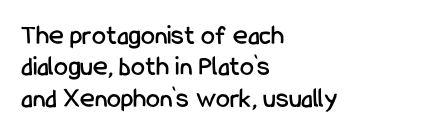
What stands out about the letter spacing? Nothing — it is the standard amount. The passage shown is typed in a proportional face where columns would drift. Anything drawn beneath the words? Only blank space. One-word summary of the alignment: left. Characters remain perfectly vertical along every line.
